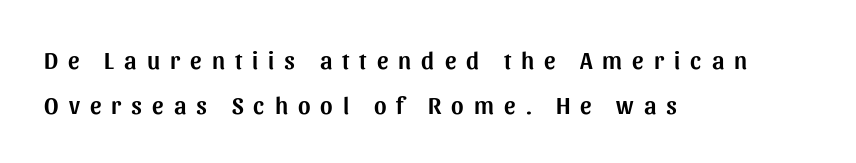
{"italic": "no", "underline": "no", "align": "left", "line_spacing_ratio": 1.87, "letter_spacing": "wide", "letter_spacing_em": 0.42, "glyph_px": 24}
